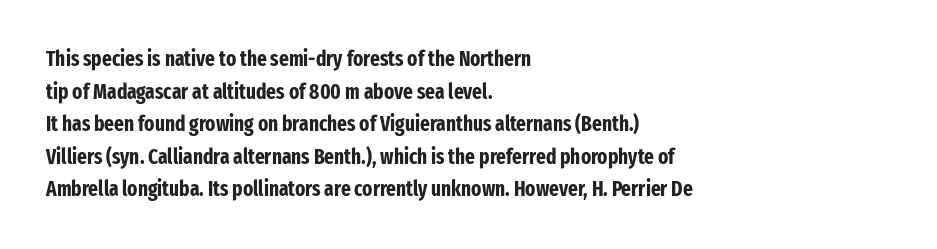
{"italic": "no", "bold": "yes", "underline": "no", "align": "left", "line_spacing": "normal", "line_spacing_ratio": 1.55, "letter_spacing": "normal", "letter_spacing_em": 0.0, "glyph_px": 21}
